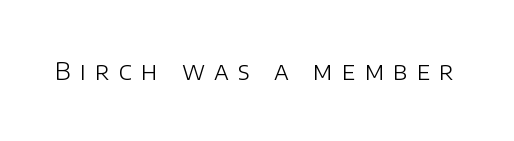
The image shows 24 px text type, upright; set unusually wide letter spacing (+0.38 em), not underlined.
